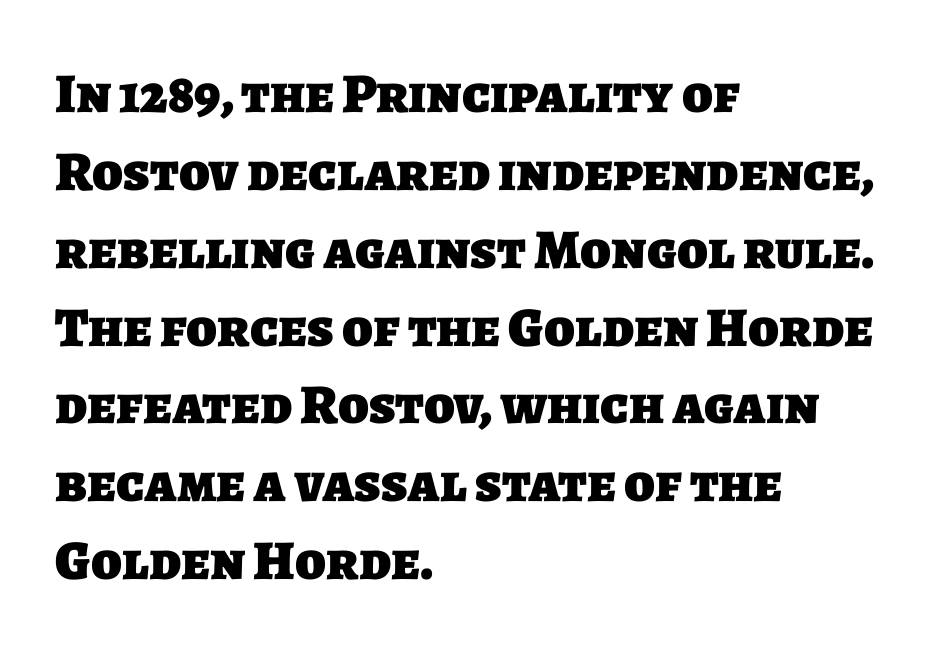
Q: Is the text bold? A: Yes.
Q: Is the typeface a serif or a sans-serif typeface? A: Sans-serif.
Q: Is the text underlined? A: No.
Q: How is the paragraph aligned? A: Left-aligned.
Q: Is the spacing between letters normal or unusually wide? A: Normal.
Q: Is the spacing between lines tight, normal or loose? A: Normal.
Q: Width (condensed, normal, or wide)? A: Normal.
Q: Stroke contrast? A: Low.
Q: x-height? A: Large.
Q: Monospaced? A: No.
